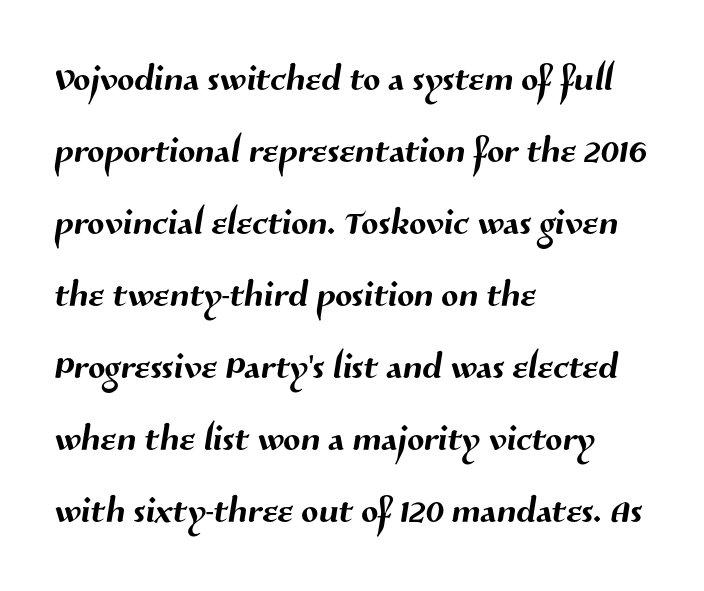
{"serif": "no", "width": "normal", "stroke_contrast": "medium", "x_height": "medium", "monospaced": "no", "underline": "no", "align": "left", "line_spacing": "normal", "line_spacing_ratio": 1.44, "letter_spacing": "normal", "letter_spacing_em": 0.0, "glyph_px": 50}
